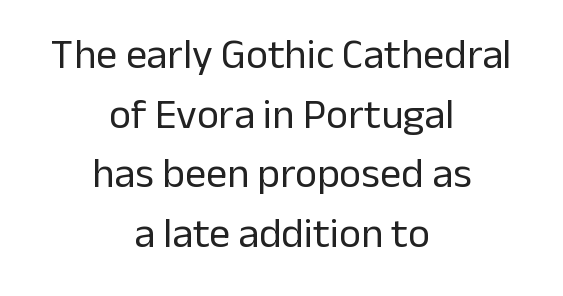
Typographically, this falls in the sans-serif category. These lines are rendered in a variable-pitch font. The paragraph shown floats in the horizontal middle. The leading is moderate, giving the passage an even texture.
